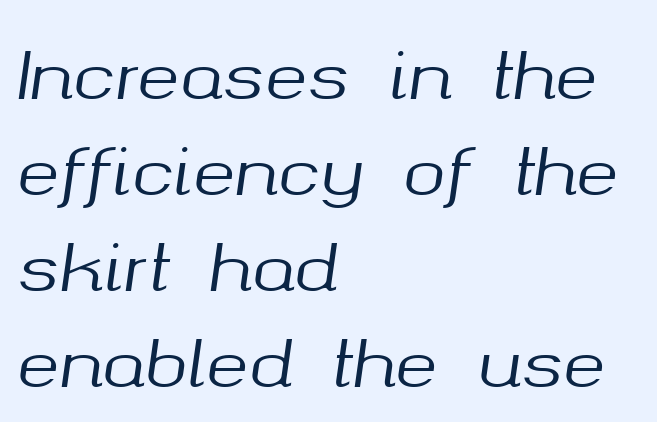
The face used here is proportionally spaced, like ordinary book or web type. The ragged edge is on the right, which tells us the setting is flush left. Observe the ordinary spacing: letters are neighbours, not strangers. Rule under the text: the space is simply empty. Regular leading. Slant detected: the letters are inclined.
